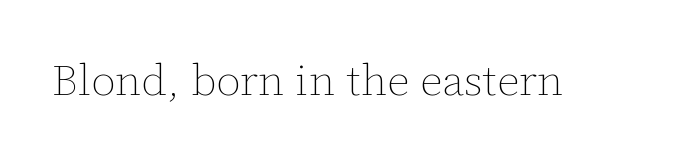
{"italic": "no", "bold": "no", "weight": "thin", "width": "normal", "stroke_contrast": "low", "x_height": "medium", "monospaced": "no", "underline": "no", "letter_spacing": "normal", "letter_spacing_em": 0.0, "glyph_px": 44}
